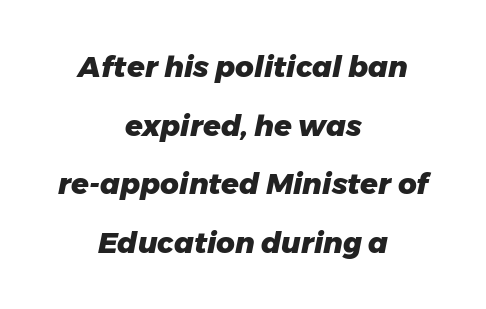
The image shows 29 px heavy type, italic (leaning right); set centered, loose line spacing (2.02x), normal letter spacing, not underlined; low stroke contrast and a medium x-height.
